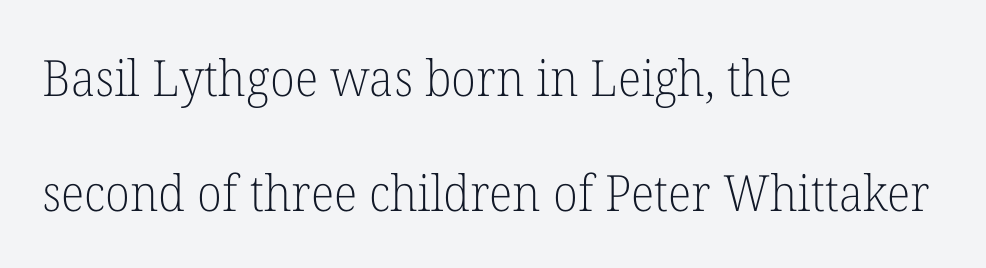
The image shows 50 px light serif type, upright; set left-aligned, loose line spacing (2.3x), normal letter spacing, not underlined; low stroke contrast and a medium x-height.
